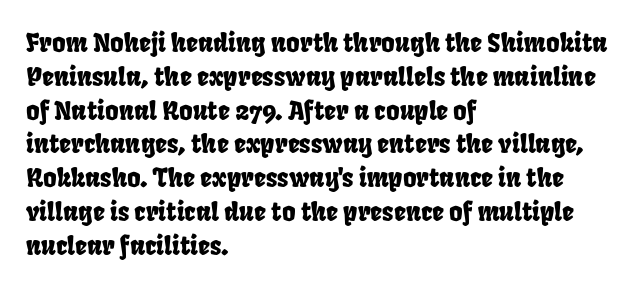
Q: Is the text underlined? A: No.
Q: How is the paragraph aligned? A: Left-aligned.
Q: Is the spacing between letters normal or unusually wide? A: Normal.
Q: Is the spacing between lines tight, normal or loose? A: Normal.
